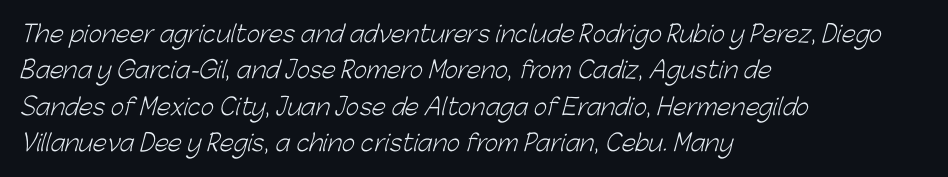
The image shows 23 px text type; set left-aligned, normal line spacing (1.58x), normal letter spacing, not underlined.
